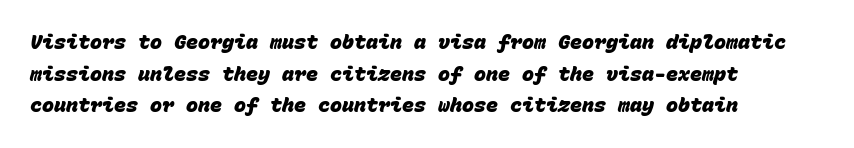
The image shows 20 px bold type; set left-aligned, normal line spacing (1.58x), normal letter spacing, not underlined.
